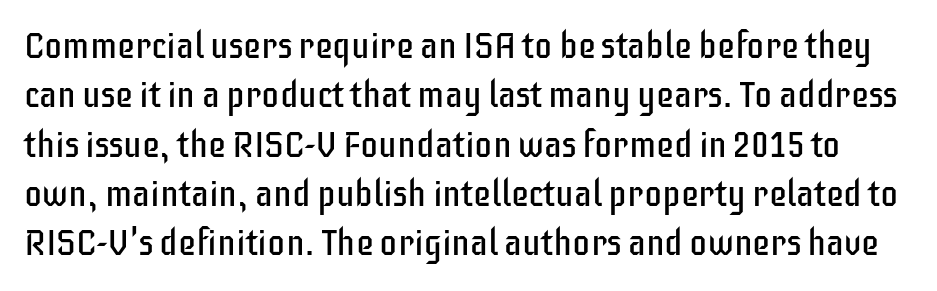
{"serif": "no", "italic": "no", "bold": "no", "weight": "regular", "width": "condensed", "stroke_contrast": "low", "x_height": "large", "monospaced": "no", "underline": "no", "line_spacing": "normal", "line_spacing_ratio": 1.37, "letter_spacing": "normal", "letter_spacing_em": 0.0, "glyph_px": 36}
